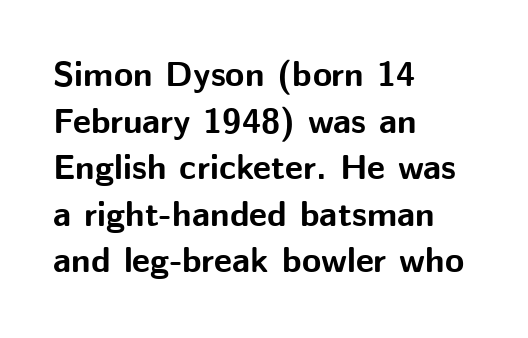
Q: Is the text bold? A: Yes.
Q: Is the text italic (slanted)? A: No, it is upright.
Q: Is the typeface a serif or a sans-serif typeface? A: Sans-serif.
Q: Is the text underlined? A: No.
Q: How is the paragraph aligned? A: Left-aligned.
Q: Is the spacing between letters normal or unusually wide? A: Normal.
Q: Is the spacing between lines tight, normal or loose? A: Normal.
Q: Width (condensed, normal, or wide)? A: Normal.
Q: Stroke contrast? A: Medium.
Q: x-height? A: Medium.
Q: Monospaced? A: No.
